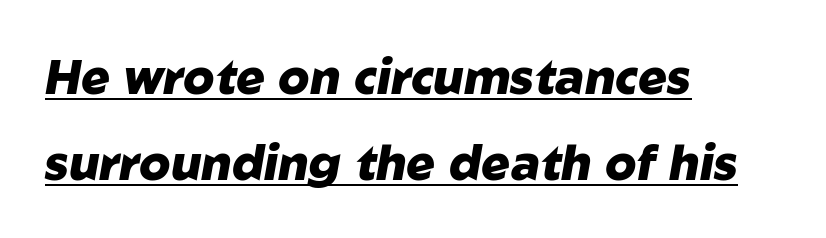
{"italic": "yes", "lean": "right", "slant_degrees": 10, "bold": "yes", "weight": "heavy", "width": "normal", "stroke_contrast": "low", "x_height": "medium", "monospaced": "no", "underline": "yes", "align": "left", "line_spacing_ratio": 1.8, "letter_spacing": "normal", "letter_spacing_em": 0.0, "glyph_px": 48}
